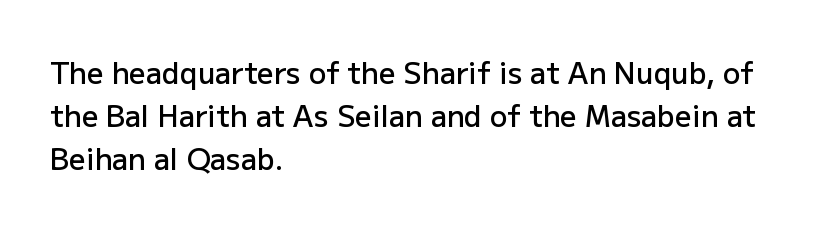
The image shows 29 px semibold sans-serif type, upright; set left-aligned, normal line spacing (1.48x), normal letter spacing, not underlined; low stroke contrast and a medium x-height.
